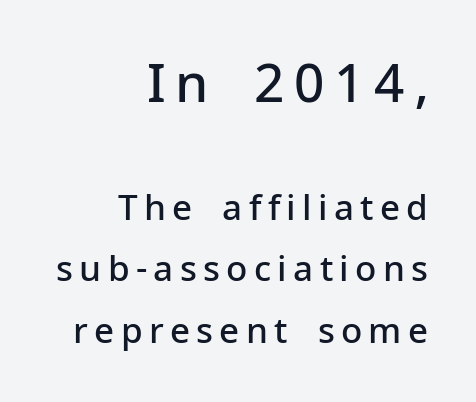
{"serif": "no", "italic": "no", "bold": "semi", "weight": "semibold", "width": "normal", "stroke_contrast": "low", "x_height": "medium", "monospaced": "no", "underline": "no", "align": "right", "line_spacing_ratio": 1.76, "larger_block": "first", "size_ratio": 1.51, "glyph_px": 53}
